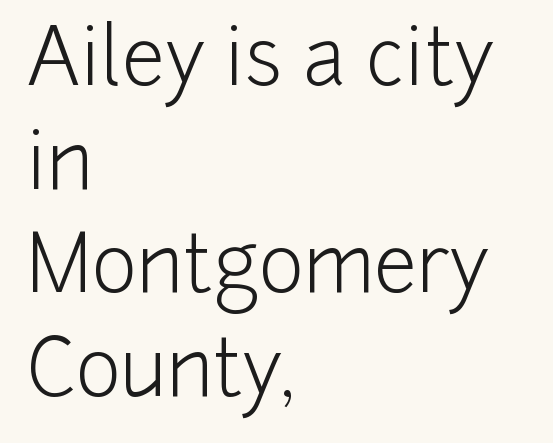
{"serif": "no", "italic": "no", "bold": "no", "weight": "light", "width": "normal", "stroke_contrast": "low", "x_height": "medium", "monospaced": "no", "underline": "no", "align": "left", "line_spacing": "normal", "line_spacing_ratio": 1.33, "letter_spacing": "normal", "letter_spacing_em": 0.0, "glyph_px": 78}
